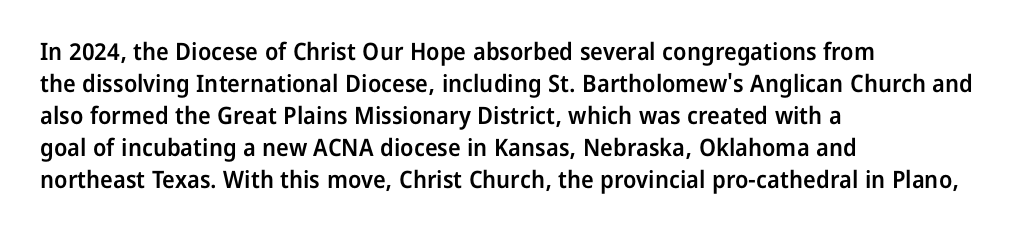
The foot of each line stays bare and open. Weight check: semibold — heavier than regular, not quite bold. Summary of vertical rhythm: regular, with standard interline spacing. Alignment: flush left.
